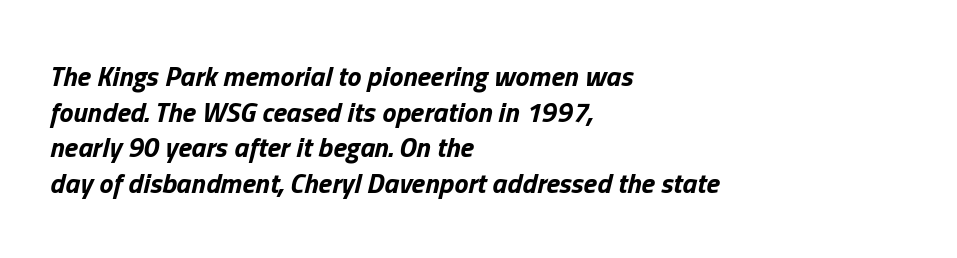
The image shows 28 px bold type, italic (leaning right); set left-aligned, normal line spacing (1.27x), normal letter spacing, not underlined; low stroke contrast and a medium x-height.
